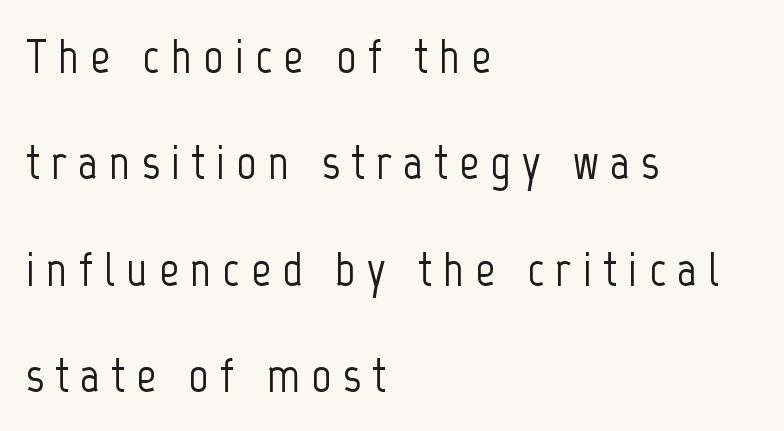
Horizontally, the lines are justified to the leading edge only. The tracking jumps out immediately: characters are airy and widely separated. Honestly, the rows look like they've been pulled way apart. A typesetter would mark this as roman, not italic. Examine the stroke ends and you'll find no serifs.
